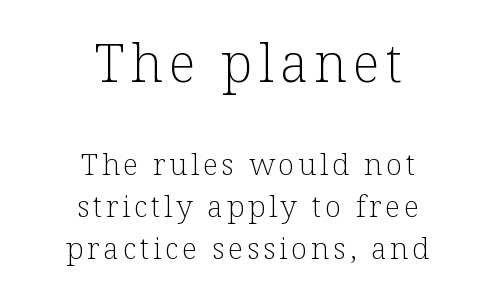
Q: Is the text bold? A: No.
Q: Is the text italic (slanted)? A: No, it is upright.
Q: Is the typeface a serif or a sans-serif typeface? A: Serif.
Q: Is the text underlined? A: No.
Q: How is the paragraph aligned? A: Centered.
Q: Is the spacing between lines tight, normal or loose? A: Normal.
Q: Which block of text is set in a larger size, the first (top) or the second (bottom)? A: The first (top) one.
Q: Width (condensed, normal, or wide)? A: Normal.
Q: Stroke contrast? A: Low.
Q: x-height? A: Medium.
Q: Monospaced? A: No.
